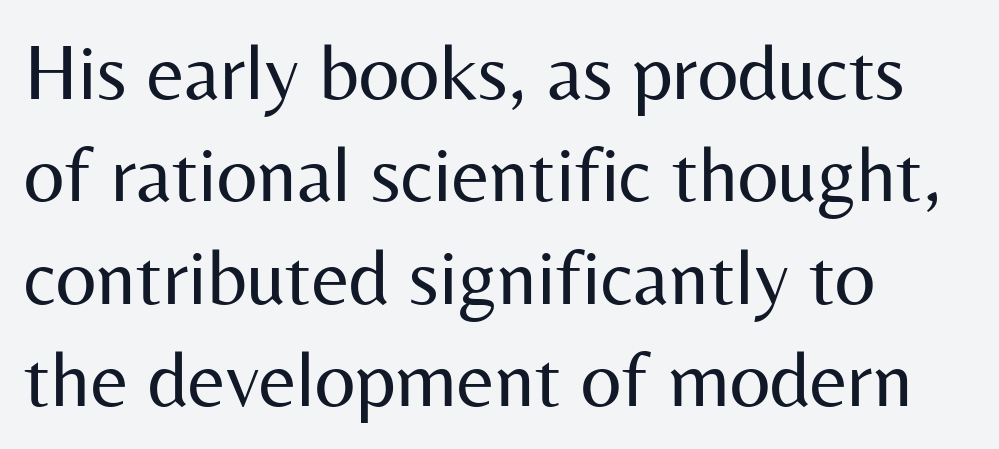
{"serif": "no", "italic": "no", "bold": "no", "weight": "regular", "width": "normal", "stroke_contrast": "medium", "x_height": "medium", "monospaced": "no", "underline": "no", "align": "left", "line_spacing": "normal", "line_spacing_ratio": 1.28, "letter_spacing": "normal", "letter_spacing_em": 0.0, "glyph_px": 80}
